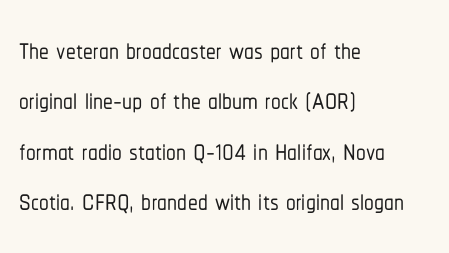
{"serif": "no", "italic": "no", "width": "condensed", "stroke_contrast": "low", "x_height": "medium", "monospaced": "no", "underline": "no", "align": "left", "line_spacing": "normal", "line_spacing_ratio": 1.29, "letter_spacing": "normal", "letter_spacing_em": 0.0, "glyph_px": 39}
